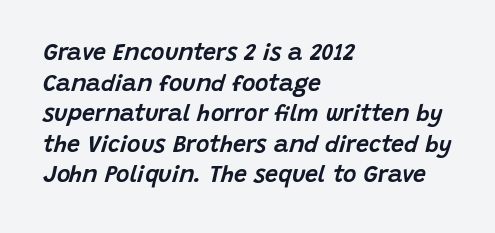
{"italic": "yes", "lean": "right", "slant_degrees": 15, "underline": "no", "align": "left", "line_spacing": "normal", "line_spacing_ratio": 1.33, "letter_spacing": "normal", "letter_spacing_em": 0.0, "glyph_px": 23}
